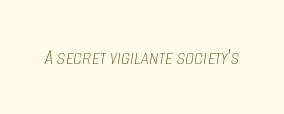
On a weight scale, this lands at 450 or below. The horizontal fit of the characters is conventional and even. The glyphs are unaccompanied by any horizontal stroke below them. The lettering tilts uniformly, giving the passage an italic look.
